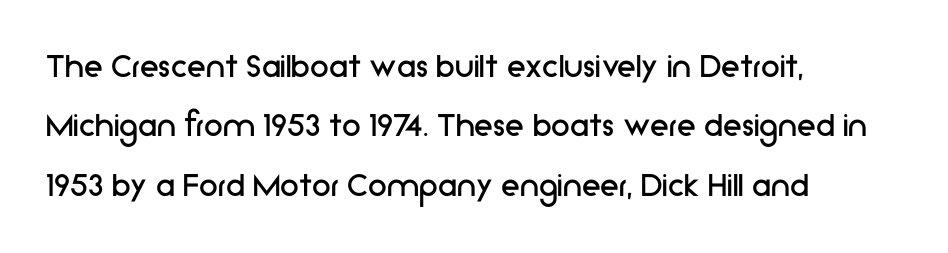
{"serif": "no", "italic": "no", "bold": "no", "weight": "regular", "width": "normal", "stroke_contrast": "low", "x_height": "medium", "monospaced": "no", "underline": "no", "align": "left", "line_spacing": "normal", "line_spacing_ratio": 1.56, "letter_spacing": "normal", "letter_spacing_em": 0.0, "glyph_px": 38}
